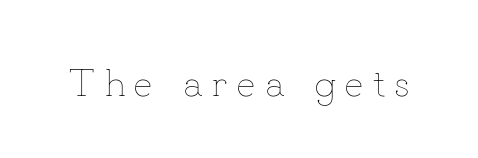
Q: Is the text bold? A: No.
Q: Is the text italic (slanted)? A: No, it is upright.
Q: Is the text underlined? A: No.
Q: Is the spacing between letters normal or unusually wide? A: Unusually wide.
Q: Width (condensed, normal, or wide)? A: Normal.
Q: Stroke contrast? A: Low.
Q: x-height? A: Small.
Q: Monospaced? A: No.
